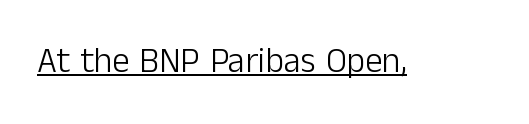
{"serif": "no", "italic": "no", "bold": "no", "weight": "light", "width": "normal", "stroke_contrast": "low", "x_height": "medium", "monospaced": "no", "underline": "yes", "letter_spacing": "normal", "letter_spacing_em": 0.0, "glyph_px": 35}
